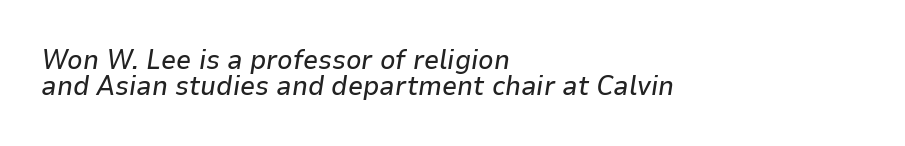
Q: Is the text italic (slanted)? A: Yes, it leans right by about 9 degrees.
Q: Is the text underlined? A: No.
Q: How is the paragraph aligned? A: Left-aligned.
Q: Is the spacing between letters normal or unusually wide? A: Normal.
Q: Is the spacing between lines tight, normal or loose? A: Tight.
